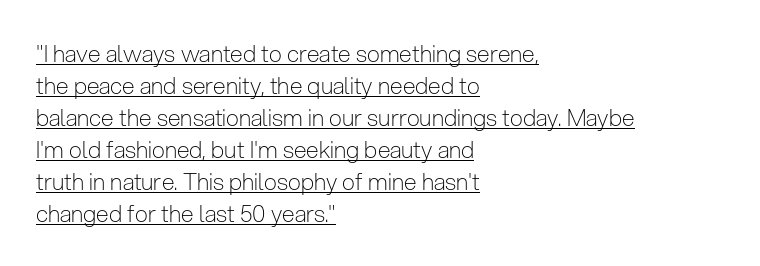
Q: Is the text bold? A: No.
Q: Is the text italic (slanted)? A: No, it is upright.
Q: Is the text underlined? A: Yes.
Q: How is the paragraph aligned? A: Left-aligned.
Q: Is the spacing between letters normal or unusually wide? A: Normal.
Q: Is the spacing between lines tight, normal or loose? A: Normal.
